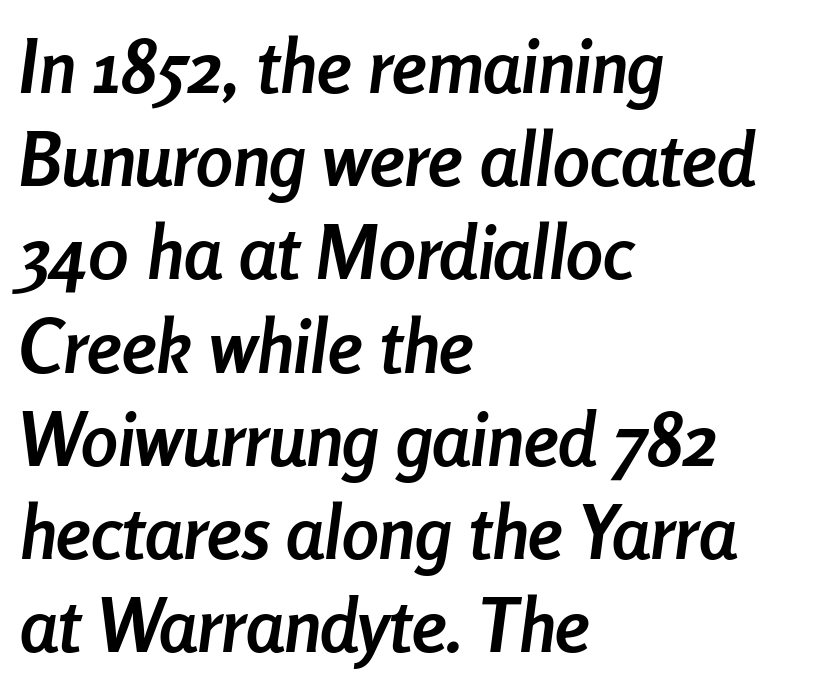
{"italic": "yes", "lean": "right", "slant_degrees": 8, "bold": "yes", "weight": "semibold", "width": "condensed", "stroke_contrast": "low", "x_height": "medium", "monospaced": "no", "underline": "no", "align": "left", "line_spacing": "normal", "line_spacing_ratio": 1.26, "letter_spacing": "normal", "letter_spacing_em": 0.0, "glyph_px": 74}
